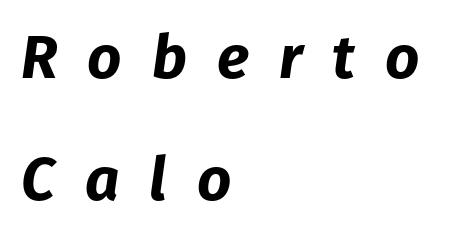
The text block is weighted toward the left margin, trailing off unevenly rightward. The type is letterspaced generously, with wide tracking. The glyphs look as if they've been sheared to an angle. Character widths vary here, with narrow letters taking less room than wide ones. The passage shown stacks its lines with a broad gap.
